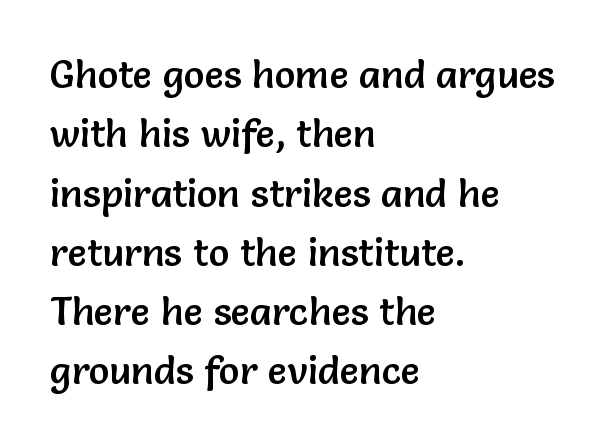
Q: Is the text italic (slanted)? A: No, it is upright.
Q: Is the typeface a serif or a sans-serif typeface? A: Sans-serif.
Q: Is the text underlined? A: No.
Q: How is the paragraph aligned? A: Left-aligned.
Q: Is the spacing between letters normal or unusually wide? A: Normal.
Q: Is the spacing between lines tight, normal or loose? A: Normal.
Q: Width (condensed, normal, or wide)? A: Normal.
Q: Stroke contrast? A: Low.
Q: x-height? A: Medium.
Q: Monospaced? A: No.
